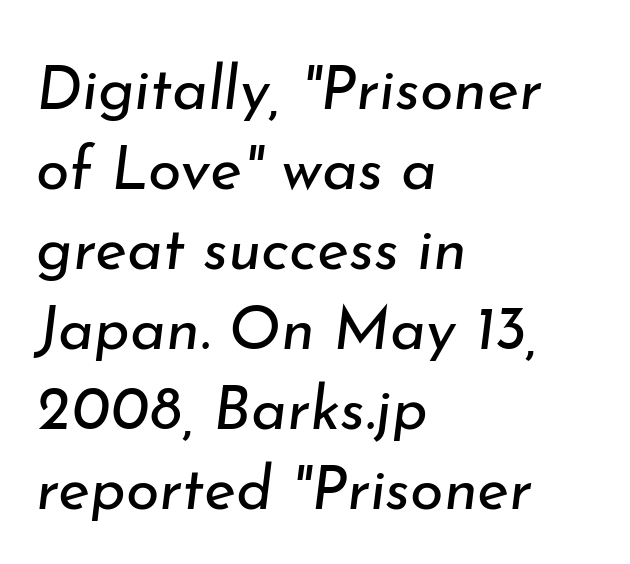
Q: Is the text bold? A: No.
Q: Is the text italic (slanted)? A: Yes, it leans right by about 7 degrees.
Q: Is the text underlined? A: No.
Q: How is the paragraph aligned? A: Left-aligned.
Q: Is the spacing between letters normal or unusually wide? A: Normal.
Q: Is the spacing between lines tight, normal or loose? A: Normal.
Q: Width (condensed, normal, or wide)? A: Normal.
Q: Stroke contrast? A: Low.
Q: x-height? A: Small.
Q: Monospaced? A: No.
